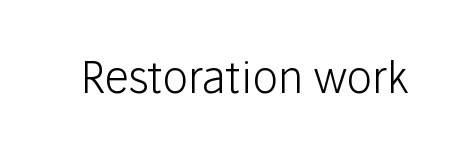
Q: Is the text bold? A: No.
Q: Is the text italic (slanted)? A: No, it is upright.
Q: Is the typeface a serif or a sans-serif typeface? A: Sans-serif.
Q: Is the text underlined? A: No.
Q: Is the spacing between letters normal or unusually wide? A: Normal.
Q: Width (condensed, normal, or wide)? A: Normal.
Q: Stroke contrast? A: Low.
Q: x-height? A: Medium.
Q: Monospaced? A: No.
